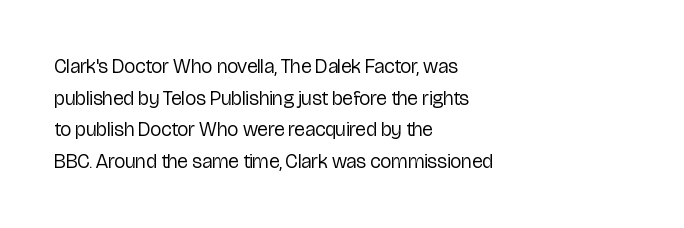
{"italic": "no", "bold": "no", "underline": "no", "align": "left", "line_spacing": "normal", "line_spacing_ratio": 1.58, "letter_spacing": "normal", "letter_spacing_em": 0.0, "glyph_px": 20}
